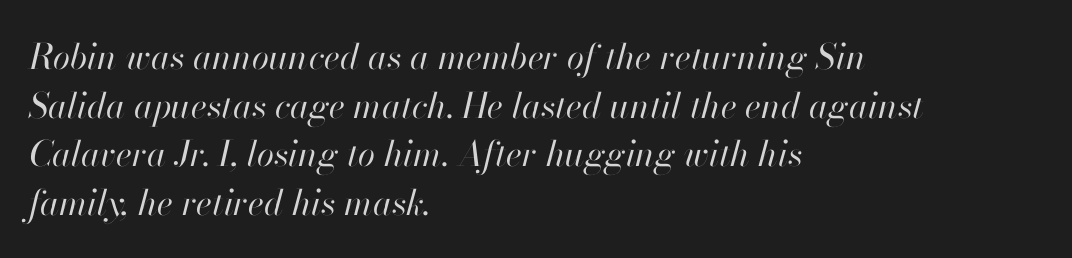
The image shows 35 px regular-weight type, italic (leaning right); set left-aligned, normal line spacing (1.39x), normal letter spacing, not underlined; high stroke contrast and a small x-height.
